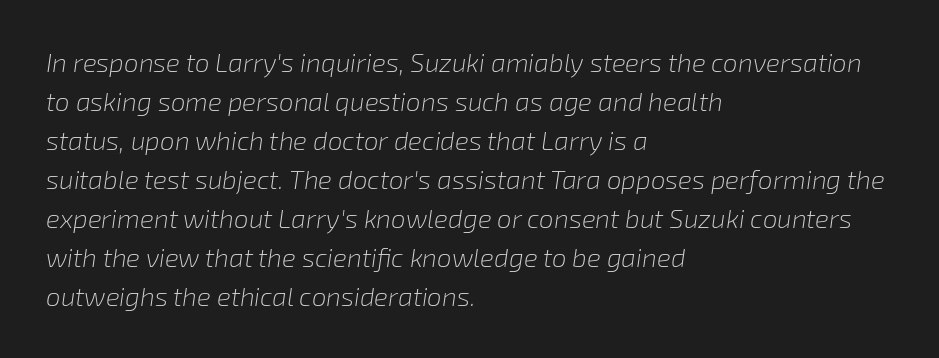
Q: Is the text bold? A: No.
Q: Is the text italic (slanted)? A: Yes, it leans right by about 8 degrees.
Q: Is the text underlined? A: No.
Q: How is the paragraph aligned? A: Left-aligned.
Q: Is the spacing between letters normal or unusually wide? A: Normal.
Q: Is the spacing between lines tight, normal or loose? A: Normal.
